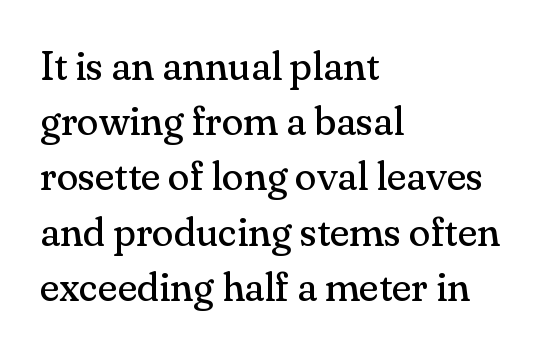
The image shows 40 px regular-weight serif type, upright; set left-aligned, normal line spacing (1.38x), normal letter spacing, not underlined; medium stroke contrast and a small x-height.
